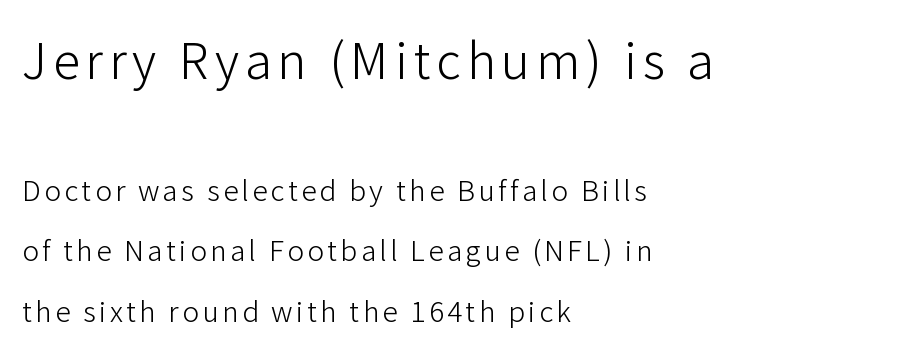
Q: Is the text bold? A: No.
Q: Is the text italic (slanted)? A: No, it is upright.
Q: Is the typeface a serif or a sans-serif typeface? A: Sans-serif.
Q: Is the text underlined? A: No.
Q: How is the paragraph aligned? A: Left-aligned.
Q: Is the spacing between lines tight, normal or loose? A: Loose.
Q: Which block of text is set in a larger size, the first (top) or the second (bottom)? A: The first (top) one.
Q: Width (condensed, normal, or wide)? A: Normal.
Q: Stroke contrast? A: Low.
Q: x-height? A: Medium.
Q: Monospaced? A: No.
